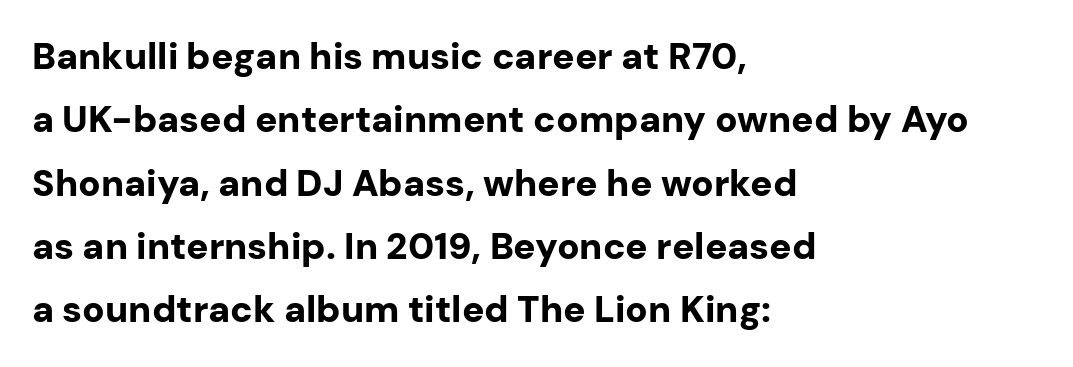
The image shows 37 px bold sans-serif type, upright; set left-aligned, line spacing 1.71x, normal letter spacing, not underlined; low stroke contrast and a medium x-height.
